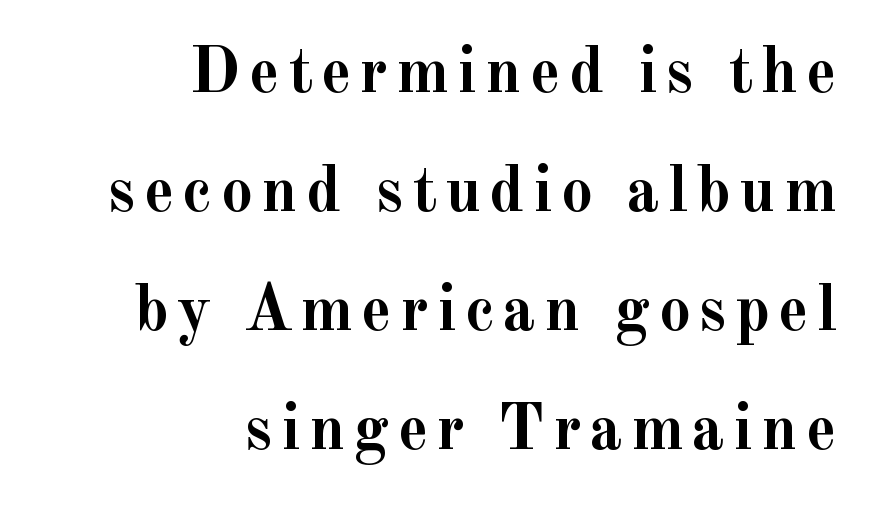
Q: Is the text bold? A: Yes.
Q: Is the text italic (slanted)? A: No, it is upright.
Q: Is the typeface a serif or a sans-serif typeface? A: Serif.
Q: Is the text underlined? A: No.
Q: How is the paragraph aligned? A: Right-aligned.
Q: Width (condensed, normal, or wide)? A: Normal.
Q: x-height? A: Small.
Q: Monospaced? A: No.
